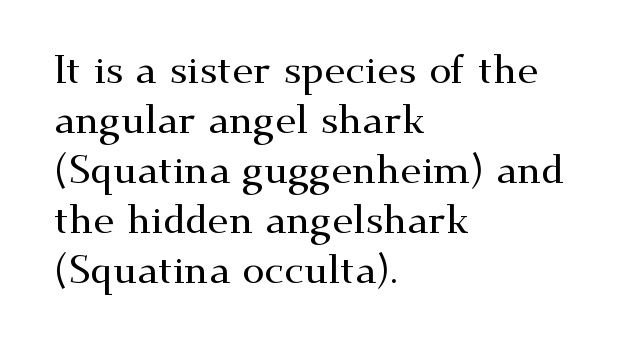
{"serif": "yes", "italic": "no", "width": "wide", "stroke_contrast": "medium", "x_height": "small", "monospaced": "no", "underline": "no", "align": "left", "line_spacing": "normal", "line_spacing_ratio": 1.25, "letter_spacing": "normal", "letter_spacing_em": 0.0, "glyph_px": 40}
